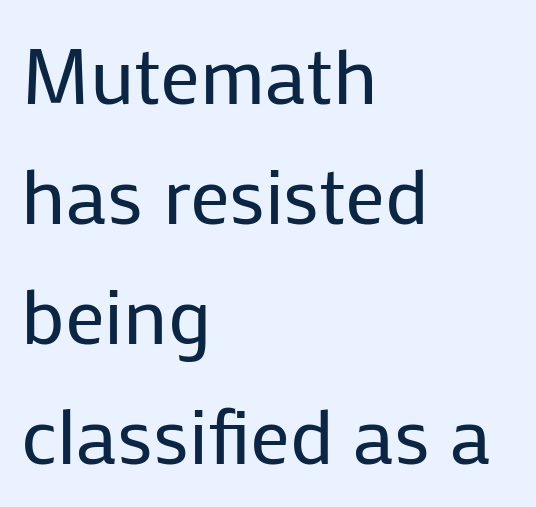
Q: Is the text bold? A: No.
Q: Is the text italic (slanted)? A: No, it is upright.
Q: Is the typeface a serif or a sans-serif typeface? A: Sans-serif.
Q: Is the text underlined? A: No.
Q: How is the paragraph aligned? A: Left-aligned.
Q: Is the spacing between letters normal or unusually wide? A: Normal.
Q: Is the spacing between lines tight, normal or loose? A: Normal.
Q: Width (condensed, normal, or wide)? A: Normal.
Q: Stroke contrast? A: Low.
Q: x-height? A: Medium.
Q: Monospaced? A: No.
